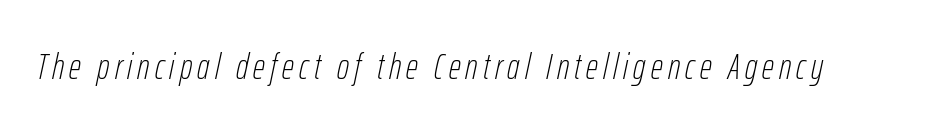
Q: Is the text bold? A: No.
Q: Is the text italic (slanted)? A: Yes, it leans right by about 12 degrees.
Q: Is the text underlined? A: No.
Q: Width (condensed, normal, or wide)? A: Condensed.
Q: Stroke contrast? A: Low.
Q: x-height? A: Medium.
Q: Monospaced? A: No.
